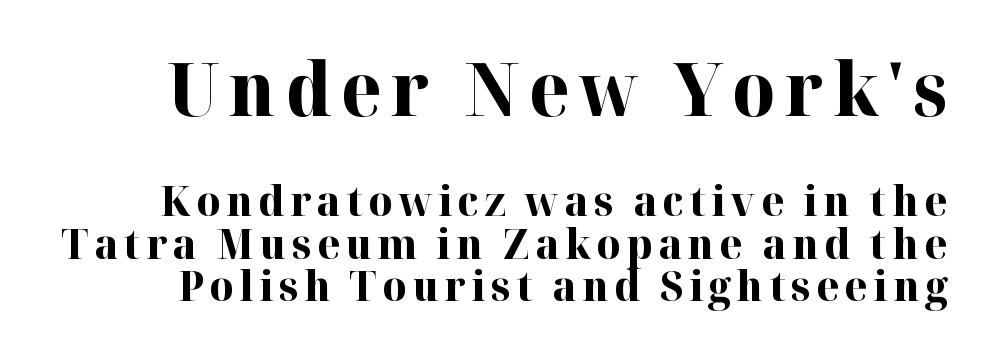
A dark, heavy texture on the line: the type is bold. The designer went with a serif here, giving each stem small feet. Character size in the leading block exceeds that of the trailing block. Spacing verdict: proportional, widths tailored to each character. Tightly led — the rows are bunched.
